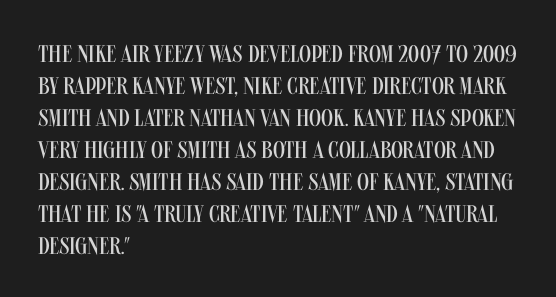
The image shows 24 px text type, upright; set left-aligned, normal line spacing (1.33x), normal letter spacing, not underlined.
